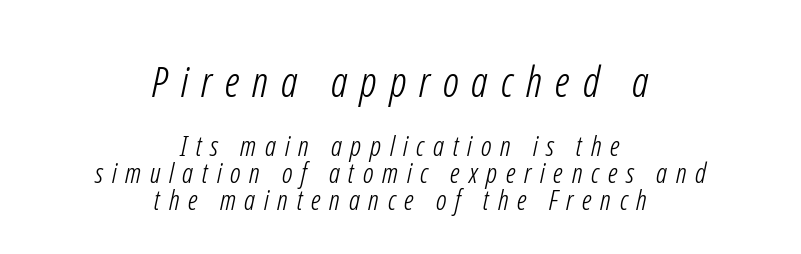
The rendering inserts visible extra space after every character. If you measured baseline to baseline, you'd find a short distance. A student would notice the top passage is typeset larger than what follows. Short and long lines alike share a common midpoint. To sum up the face: it is a sans, with no serifs.
